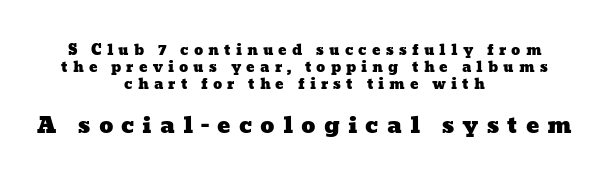
Q: Is the text underlined? A: No.
Q: How is the paragraph aligned? A: Centered.
Q: Is the spacing between letters normal or unusually wide? A: Unusually wide.
Q: Which block of text is set in a larger size, the first (top) or the second (bottom)? A: The second (bottom) one.
